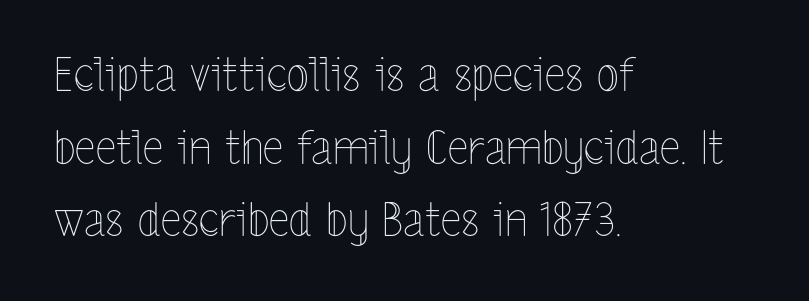
The paragraph shown leans on its left margin. The string is rendered with underlining switched off. Think standard paragraph weight, or any step lighter than that. This rendering leaves character spacing at its baseline value.
